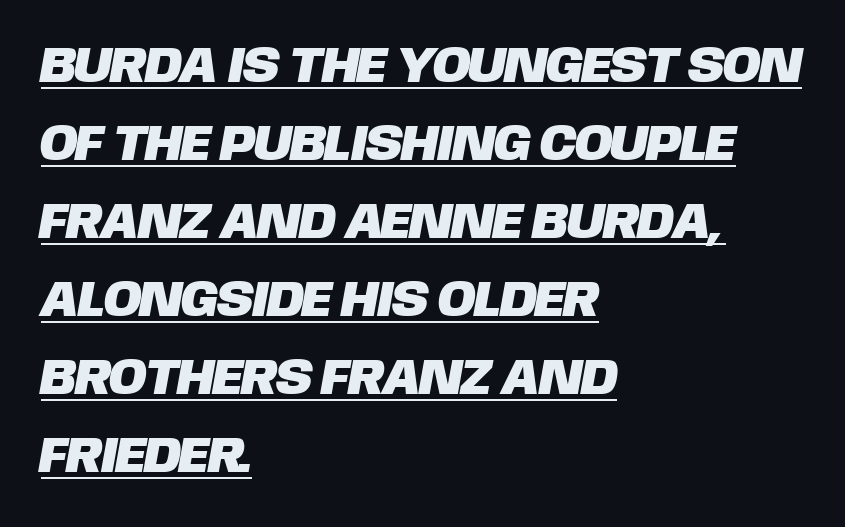
The image shows 51 px sans-serif type; set left-aligned, normal line spacing (1.53x), normal letter spacing, underlined; low stroke contrast and a large x-height.
